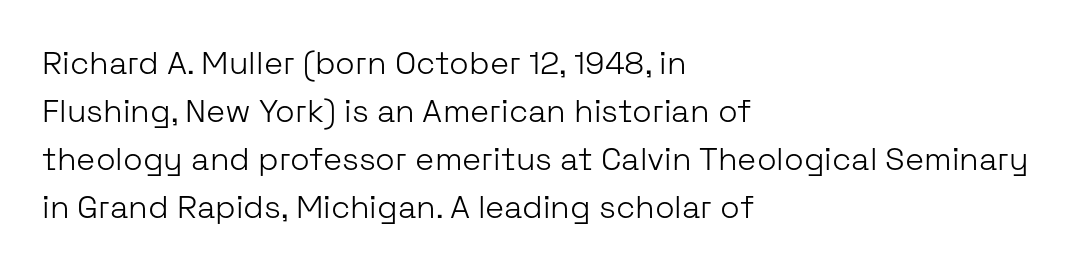
The image shows 32 px light sans-serif type, upright; set left-aligned, normal line spacing (1.5x), normal letter spacing, not underlined; low stroke contrast and a medium x-height.
